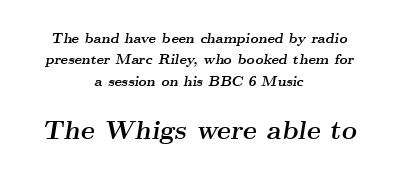
{"italic": "yes", "lean": "right", "slant_degrees": 9, "bold": "yes", "underline": "no", "align": "center", "line_spacing": "normal", "line_spacing_ratio": 1.52, "letter_spacing": "normal", "letter_spacing_em": 0.0, "larger_block": "second", "size_ratio": 1.86, "glyph_px": 26}
